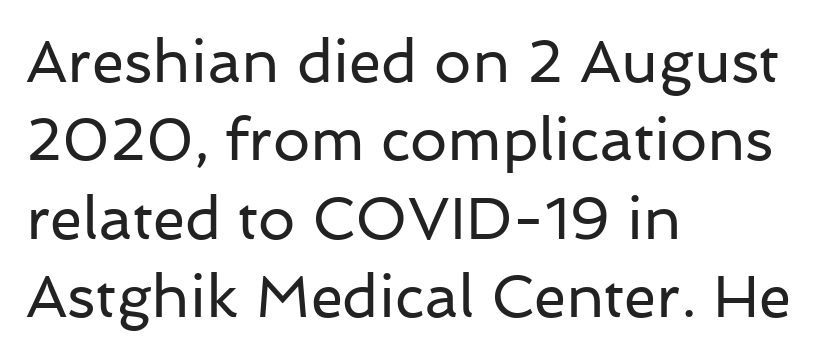
The image shows 59 px regular-weight sans-serif type, upright; set left-aligned, normal line spacing (1.33x), normal letter spacing, not underlined; low stroke contrast and a medium x-height.
